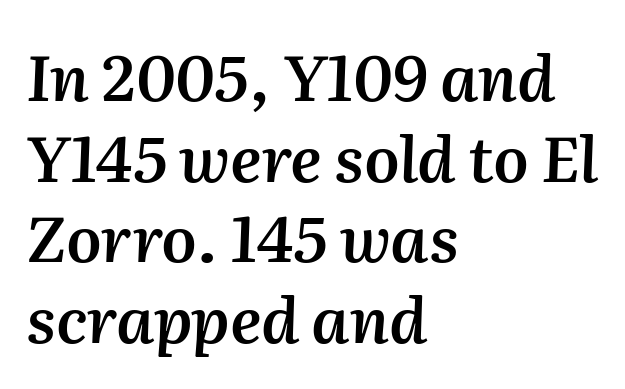
Q: Is the text bold? A: Semi-bold.
Q: Is the text italic (slanted)? A: Yes, it leans right by about 2 degrees.
Q: Is the text underlined? A: No.
Q: How is the paragraph aligned? A: Left-aligned.
Q: Is the spacing between letters normal or unusually wide? A: Normal.
Q: Is the spacing between lines tight, normal or loose? A: Normal.
Q: Width (condensed, normal, or wide)? A: Normal.
Q: Stroke contrast? A: Medium.
Q: x-height? A: Medium.
Q: Monospaced? A: No.
